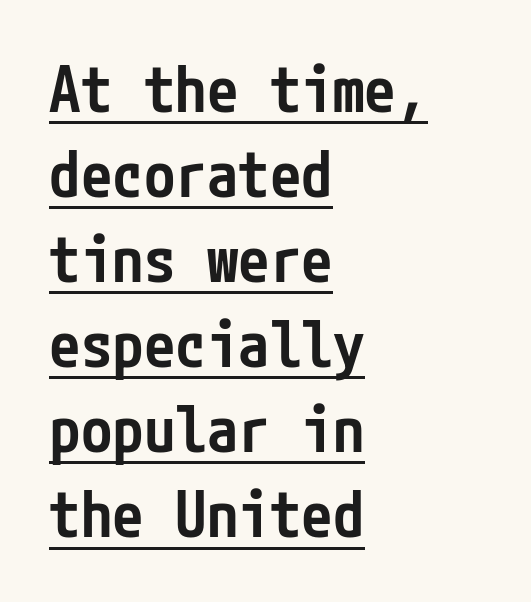
Q: Is the text bold? A: Semi-bold.
Q: Is the text italic (slanted)? A: No, it is upright.
Q: Is the typeface a serif or a sans-serif typeface? A: Sans-serif.
Q: Is the text underlined? A: Yes.
Q: How is the paragraph aligned? A: Left-aligned.
Q: Is the spacing between letters normal or unusually wide? A: Normal.
Q: Is the spacing between lines tight, normal or loose? A: Normal.
Q: Width (condensed, normal, or wide)? A: Condensed.
Q: Stroke contrast? A: Low.
Q: x-height? A: Medium.
